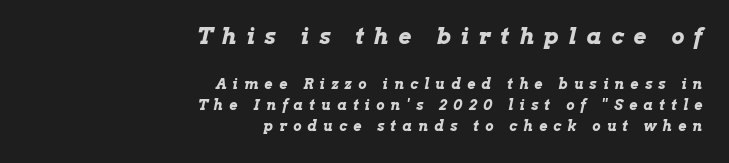
Q: Is the text bold? A: Yes.
Q: Is the text italic (slanted)? A: Yes, it leans right by about 13 degrees.
Q: Is the text underlined? A: No.
Q: How is the paragraph aligned? A: Right-aligned.
Q: Is the spacing between letters normal or unusually wide? A: Unusually wide.
Q: Is the spacing between lines tight, normal or loose? A: Normal.
Q: Which block of text is set in a larger size, the first (top) or the second (bottom)? A: The first (top) one.
